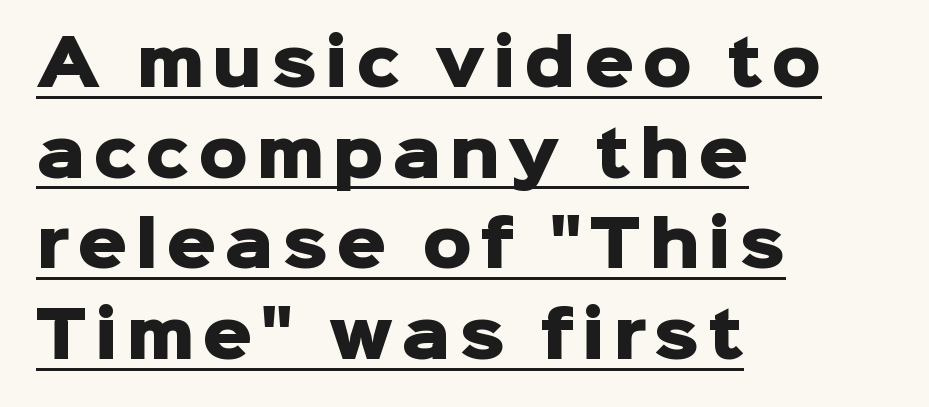
The image shows 62 px heavy sans-serif type, upright; set left-aligned, normal line spacing (1.46x), underlined; low stroke contrast and a medium x-height.
